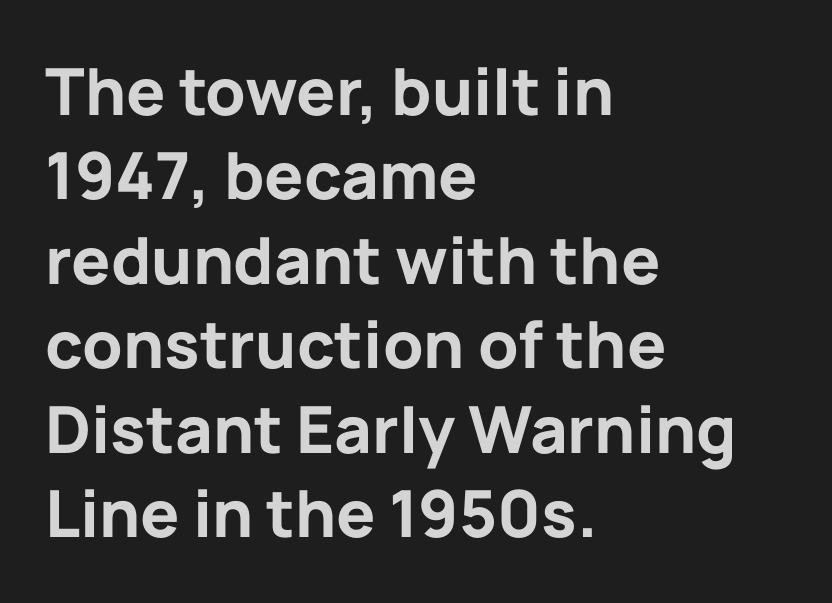
Does the weight exceed regular? Yes, all the way to bold. Between one letter and the next there's only the usual sliver of space. Bare-footed words on every line. The leading is moderate, giving the passage an even texture.
